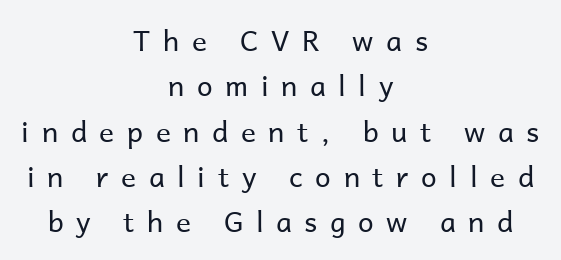
{"serif": "no", "italic": "no", "bold": "no", "weight": "regular", "width": "normal", "stroke_contrast": "low", "x_height": "medium", "monospaced": "no", "underline": "no", "align": "center", "line_spacing": "normal", "line_spacing_ratio": 1.62, "letter_spacing": "wide", "letter_spacing_em": 0.45, "glyph_px": 28}
